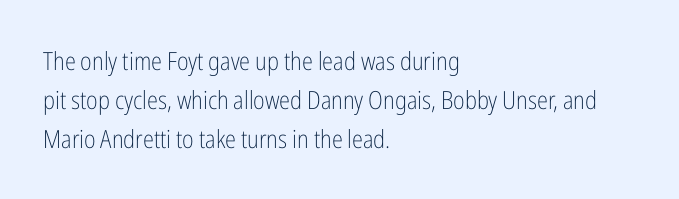
The image shows 25 px text type, upright; set left-aligned, normal line spacing (1.56x), normal letter spacing, not underlined.
